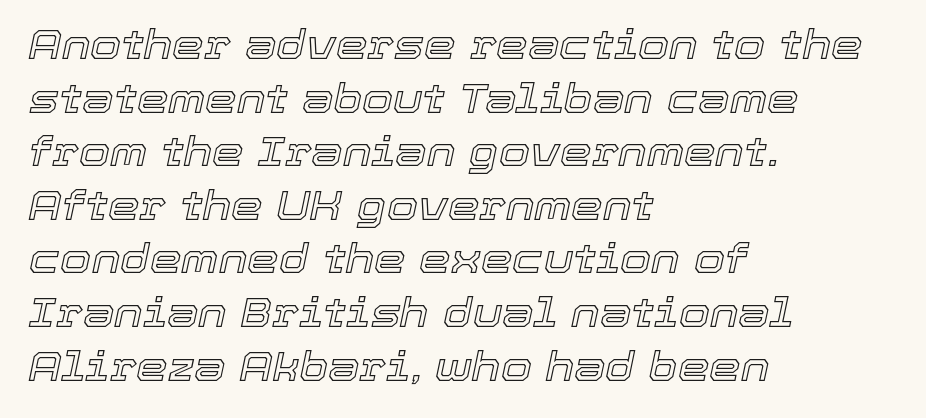
{"italic": "yes", "lean": "right", "slant_degrees": 12, "width": "normal", "x_height": "medium", "monospaced": "no", "underline": "no", "align": "left", "line_spacing": "normal", "line_spacing_ratio": 1.34, "letter_spacing": "normal", "letter_spacing_em": 0.0, "glyph_px": 40}
